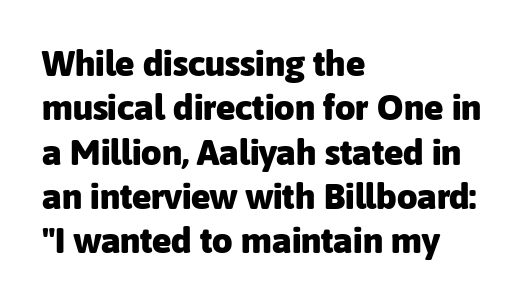
Check where the strokes stop: nothing finishes them off — pure sans. Here the designer chose a conventional face with non-uniform glyph widths. Check the space under the baseline: it is left empty. A typesetter would mark this as roman, not italic.
